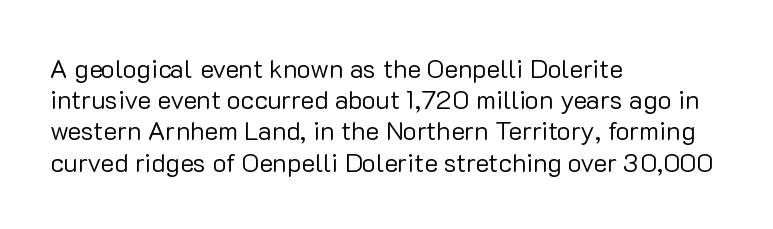
One-word summary of the alignment: left. In terms of letterspacing, this is plain default setting. The words here are not underlined. The characters are drawn with everyday or finer stroke widths. The letters stand straight up with perfectly vertical stems.
